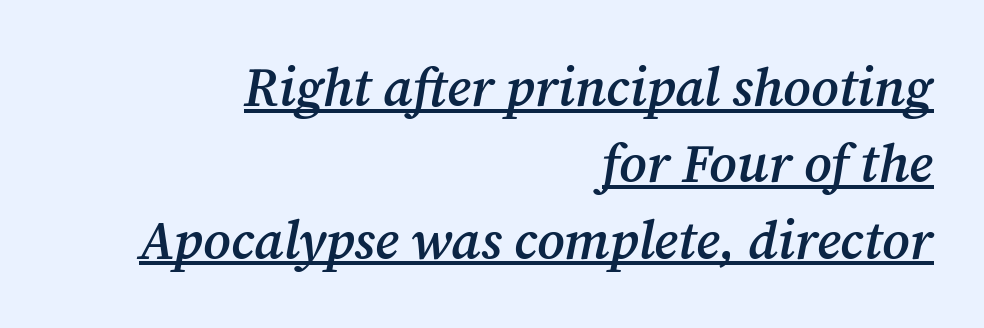
The image shows 53 px semibold serif type, italic (leaning right); set right-aligned, normal line spacing (1.44x), normal letter spacing, underlined; medium stroke contrast and a medium x-height.
